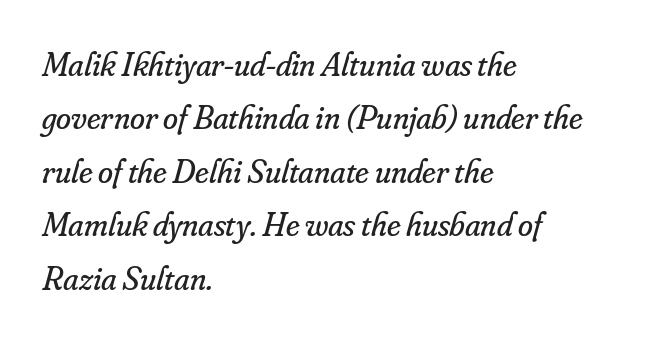
Only glyphs here, with clear space below each row. Compared with ordinary roman type, these characters are visibly tilted. How would I describe the line gaps? Plain and ordinary. The paragraph has a hard left edge and a soft right edge. Stems here are at most as thick as an everyday book face.
